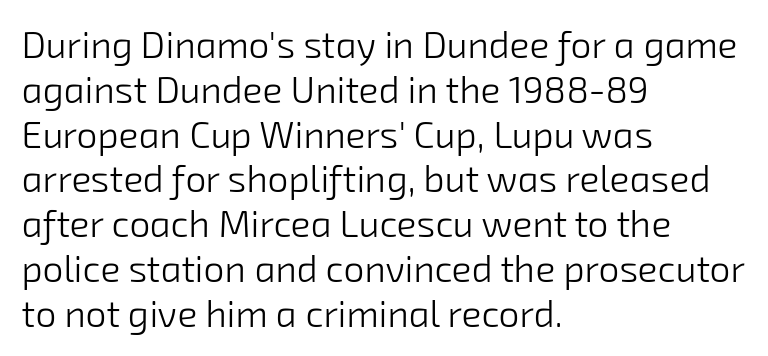
You can tell from the bare stems that sans-serif type was used. There is no visible air inserted between adjacent glyphs. Compared with a centered layout, this one pins lines to the left instead. Weight: in the light-to-regular range.
